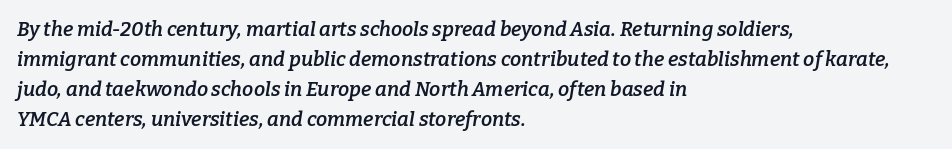
The image shows 20 px text type, italic (leaning right); set left-aligned, normal line spacing (1.5x), normal letter spacing, not underlined.
